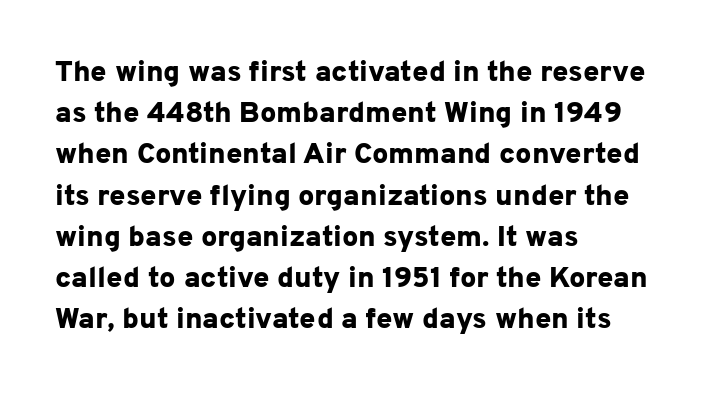
Reading down the block, your eye returns to a fixed left position each line. Evenly set lines give the paragraph a standard silhouette. The typography opts for an upright posture over an oblique one. Nothing unusual about the tracking: characters are spaced as the font intends. Rule under the text: the space is simply empty.
